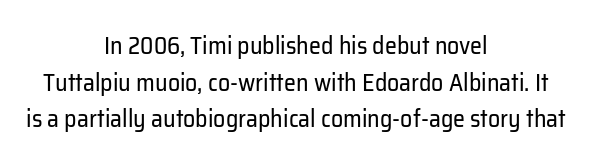
{"italic": "no", "bold": "no", "underline": "no", "align": "center", "line_spacing": "normal", "line_spacing_ratio": 1.53, "letter_spacing": "normal", "letter_spacing_em": 0.0, "glyph_px": 24}
